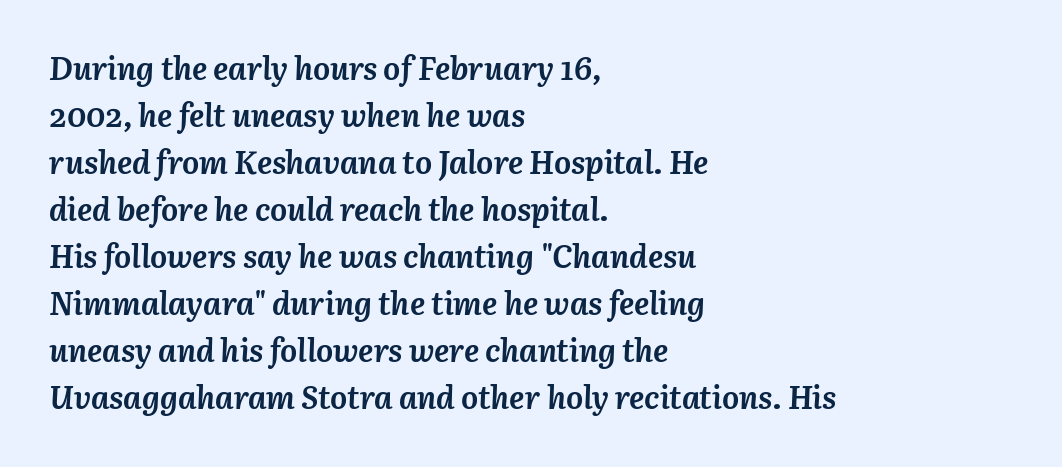
Q: Is the text bold? A: Yes.
Q: Is the text italic (slanted)? A: Yes, it leans right by about 3 degrees.
Q: Is the text underlined? A: No.
Q: How is the paragraph aligned? A: Left-aligned.
Q: Is the spacing between letters normal or unusually wide? A: Normal.
Q: Is the spacing between lines tight, normal or loose? A: Normal.
Q: Width (condensed, normal, or wide)? A: Normal.
Q: Stroke contrast? A: Medium.
Q: x-height? A: Medium.
Q: Monospaced? A: No.
